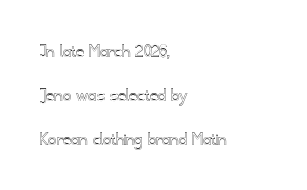
Typeset ragged right — the left edge is the straight one. Lines of text with bare space underneath. Nobody touched the tracking dial on this one. Airy leading. If you drew a line through each stem, it would be perfectly vertical.
